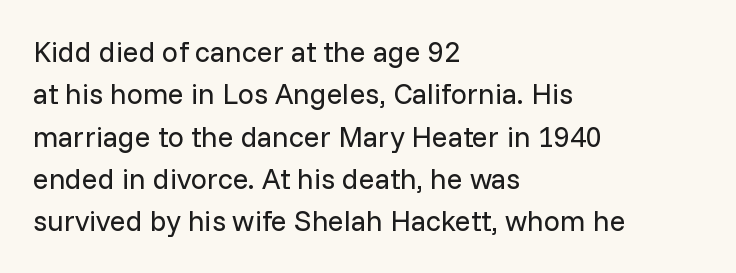
{"serif": "no", "italic": "no", "bold": "no", "weight": "regular", "width": "normal", "stroke_contrast": "low", "x_height": "medium", "monospaced": "no", "underline": "no", "align": "left", "line_spacing": "normal", "line_spacing_ratio": 1.46, "letter_spacing": "normal", "letter_spacing_em": 0.0, "glyph_px": 29}
